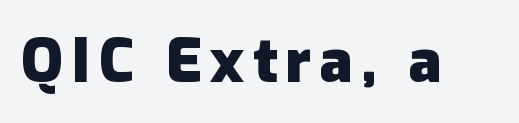
The space directly below the letters is spotless. The face used here is proportionally spaced, like ordinary book or web type. Weight: bold. Nothing sits at the stroke ends, so this counts as sans-serif.
